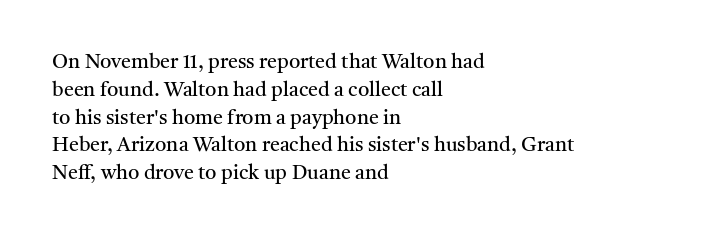
{"italic": "no", "bold": "no", "underline": "no", "align": "left", "line_spacing": "normal", "line_spacing_ratio": 1.39, "letter_spacing": "normal", "letter_spacing_em": 0.0, "glyph_px": 20}
